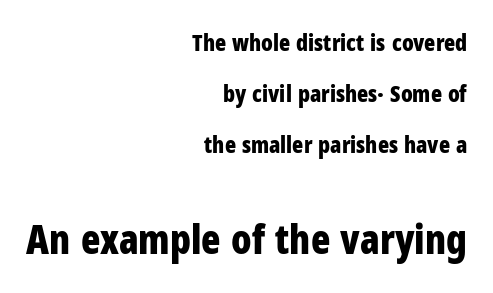
The image shows 40 px bold, condensed sans-serif type, upright; set right-aligned, loose line spacing (2.22x), normal letter spacing, not underlined; the second (bottom) block is 1.74x larger; low stroke contrast and a medium x-height.
